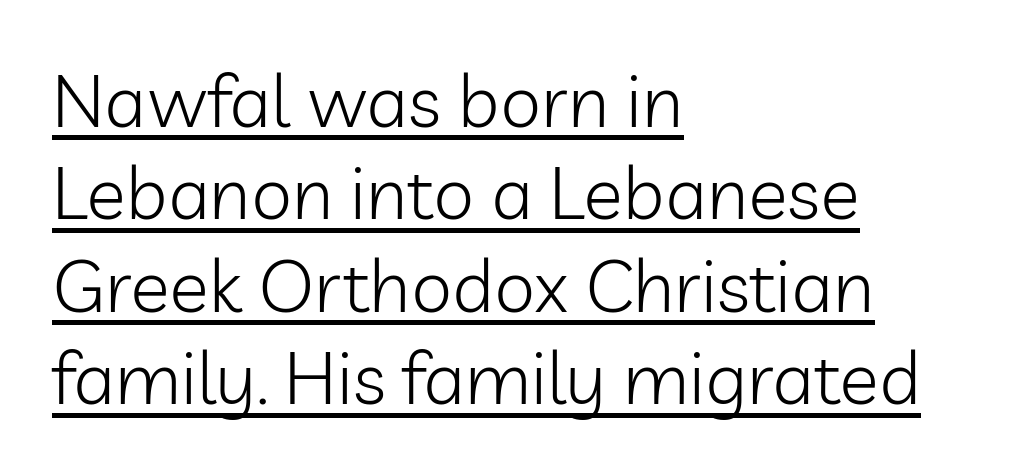
Q: Is the text bold? A: No.
Q: Is the text italic (slanted)? A: No, it is upright.
Q: Is the typeface a serif or a sans-serif typeface? A: Sans-serif.
Q: Is the text underlined? A: Yes.
Q: How is the paragraph aligned? A: Left-aligned.
Q: Is the spacing between letters normal or unusually wide? A: Normal.
Q: Is the spacing between lines tight, normal or loose? A: Normal.
Q: Width (condensed, normal, or wide)? A: Normal.
Q: Stroke contrast? A: Low.
Q: x-height? A: Medium.
Q: Monospaced? A: No.
